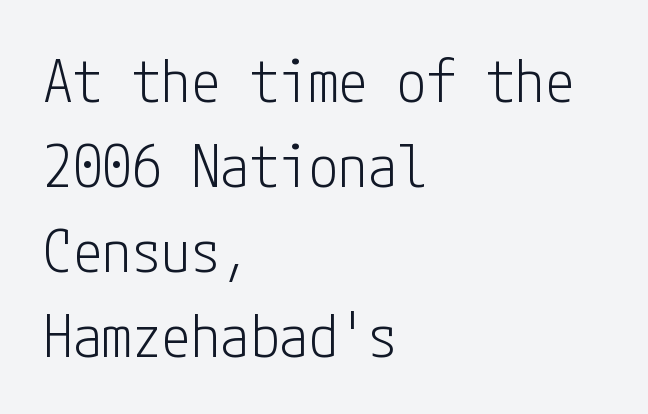
The typeface chosen for these lines omits serifs. The letterforms sit shoulder to shoulder at normal distance. Descenders hang freely into open space. These lines sit exactly where default settings would place them.
